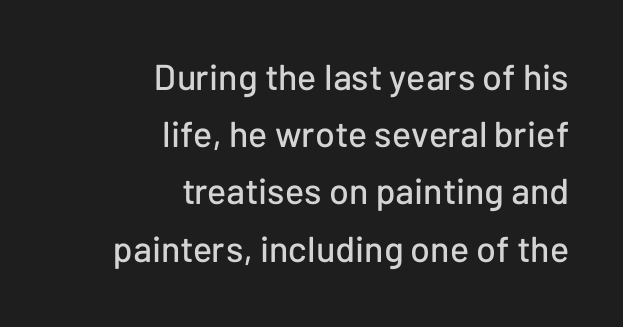
Q: Is the text italic (slanted)? A: No, it is upright.
Q: Is the typeface a serif or a sans-serif typeface? A: Sans-serif.
Q: Is the text underlined? A: No.
Q: How is the paragraph aligned? A: Right-aligned.
Q: Is the spacing between letters normal or unusually wide? A: Normal.
Q: Is the spacing between lines tight, normal or loose? A: Normal.
Q: Width (condensed, normal, or wide)? A: Normal.
Q: Stroke contrast? A: Low.
Q: x-height? A: Medium.
Q: Monospaced? A: No.
